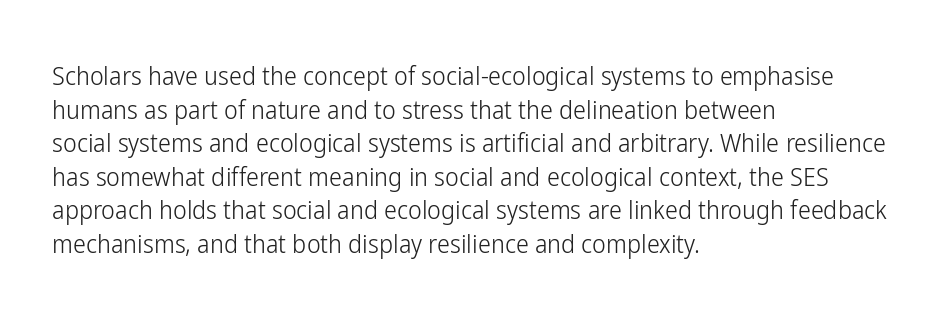
{"italic": "no", "bold": "no", "underline": "no", "align": "left", "line_spacing": "normal", "line_spacing_ratio": 1.29, "letter_spacing": "normal", "letter_spacing_em": 0.0, "glyph_px": 26}
